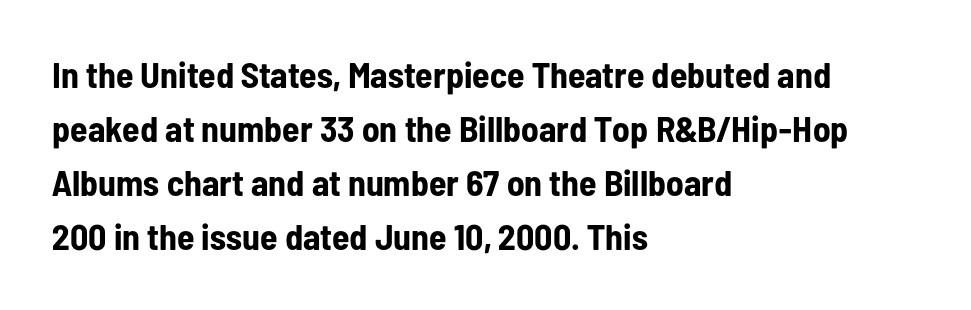
Q: Is the text bold? A: Yes.
Q: Is the text italic (slanted)? A: No, it is upright.
Q: Is the typeface a serif or a sans-serif typeface? A: Sans-serif.
Q: Is the text underlined? A: No.
Q: How is the paragraph aligned? A: Left-aligned.
Q: Is the spacing between letters normal or unusually wide? A: Normal.
Q: Is the spacing between lines tight, normal or loose? A: Normal.
Q: Width (condensed, normal, or wide)? A: Condensed.
Q: Stroke contrast? A: Low.
Q: x-height? A: Medium.
Q: Monospaced? A: No.
